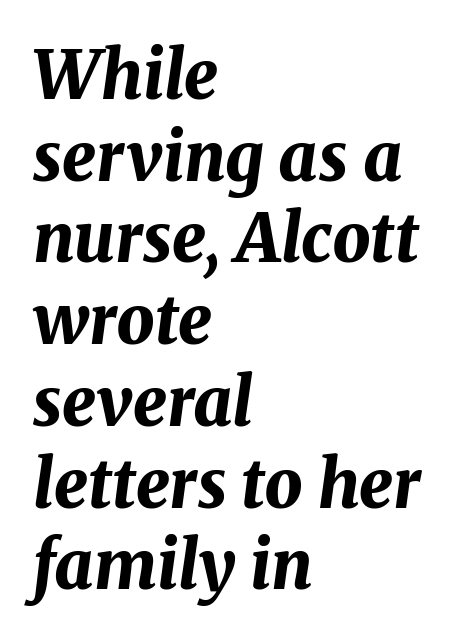
The image shows 67 px bold type, italic (leaning right); set left-aligned, line spacing 1.22x, normal letter spacing, not underlined; medium stroke contrast and a medium x-height.
